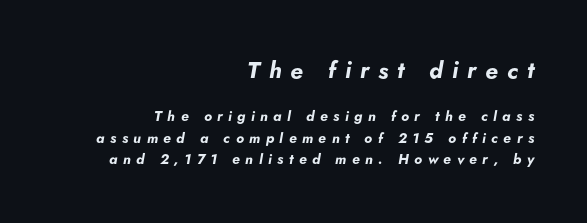
This sample uses an oblique cut, with every glyph tilted off the vertical. In CSS terms this would be text-align: right. Bare-footed words on every line. Notice how descenders clear the ascenders below comfortably — that's standard leading. These lines have a slow, spaced-out rhythm from letter to letter.
